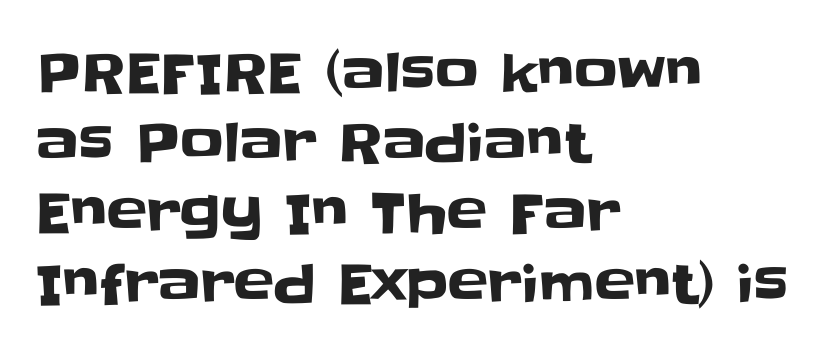
Does the lettering tilt? It doesn't — this is upright. The designer left line spacing at the default. The gaps between neighbouring characters are ordinary and unremarkable. Unlike a traditional serif, this face leaves its strokes unadorned. Left-aligned paragraph, ragged on the right. Note the varied advance widths — an 'i' is clearly narrower than an 'm'.
